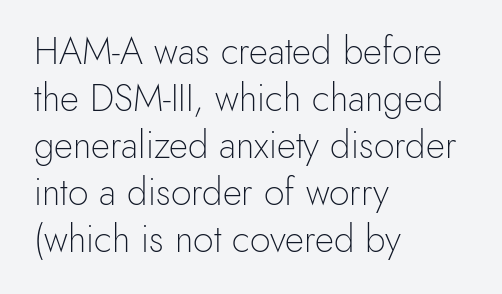
The image shows 37 px light sans-serif type, upright; set left-aligned, normal line spacing (1.27x), normal letter spacing, not underlined; a small x-height.
